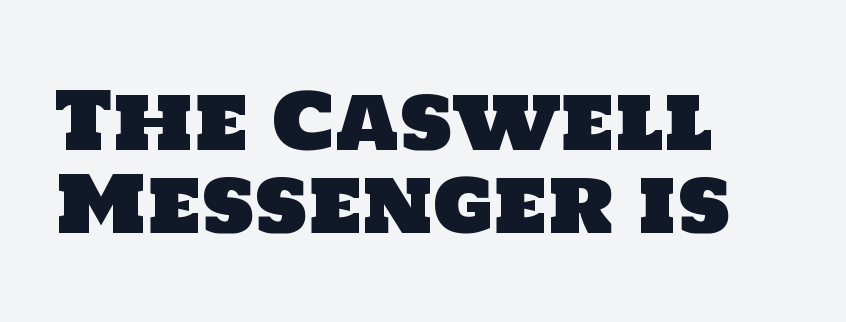
The image shows 79 px sans-serif type; set left-aligned, tight line spacing (1.05x), normal letter spacing, not underlined; low stroke contrast and a large x-height.
